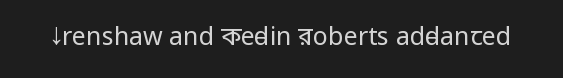
Q: Is the text bold? A: No.
Q: Is the text italic (slanted)? A: No, it is upright.
Q: Is the text underlined? A: No.
Q: Is the spacing between letters normal or unusually wide? A: Normal.
